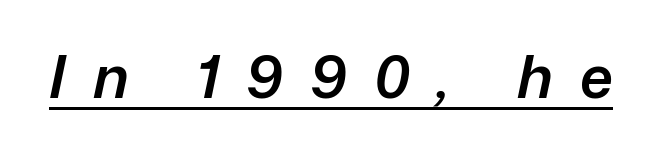
Q: Is the text bold? A: Semi-bold.
Q: Is the text italic (slanted)? A: Yes, it leans right by about 12 degrees.
Q: Is the text underlined? A: Yes.
Q: Is the spacing between letters normal or unusually wide? A: Unusually wide.
Q: Width (condensed, normal, or wide)? A: Normal.
Q: Stroke contrast? A: Low.
Q: x-height? A: Medium.
Q: Monospaced? A: No.
